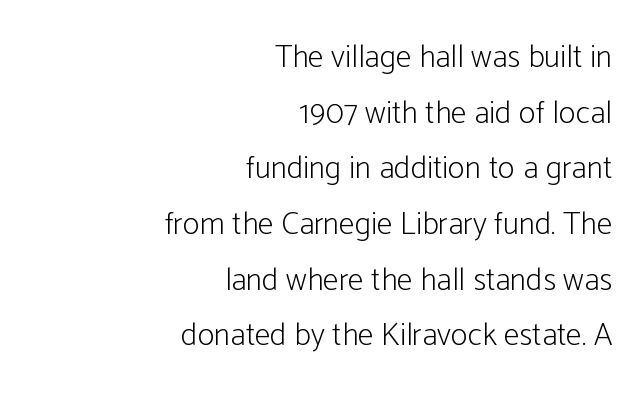
{"serif": "no", "italic": "no", "bold": "no", "weight": "light", "width": "condensed", "stroke_contrast": "low", "x_height": "medium", "monospaced": "no", "underline": "no", "align": "right", "line_spacing_ratio": 1.74, "letter_spacing": "normal", "letter_spacing_em": 0.0, "glyph_px": 32}
